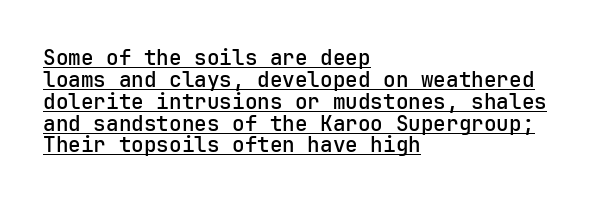
Q: Is the text bold? A: Semi-bold.
Q: Is the text italic (slanted)? A: No, it is upright.
Q: Is the text underlined? A: Yes.
Q: How is the paragraph aligned? A: Left-aligned.
Q: Is the spacing between letters normal or unusually wide? A: Normal.
Q: Is the spacing between lines tight, normal or loose? A: Tight.
